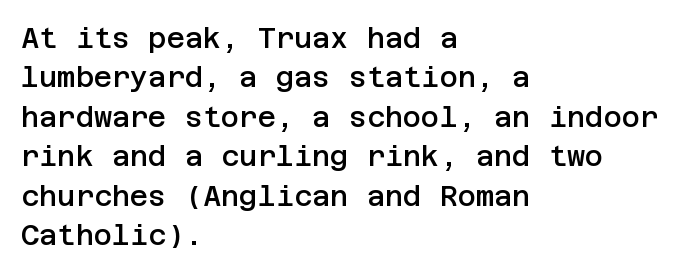
The image shows 28 px semibold sans-serif type, upright; set left-aligned, normal line spacing (1.41x), normal letter spacing, not underlined; low stroke contrast and a large x-height.
